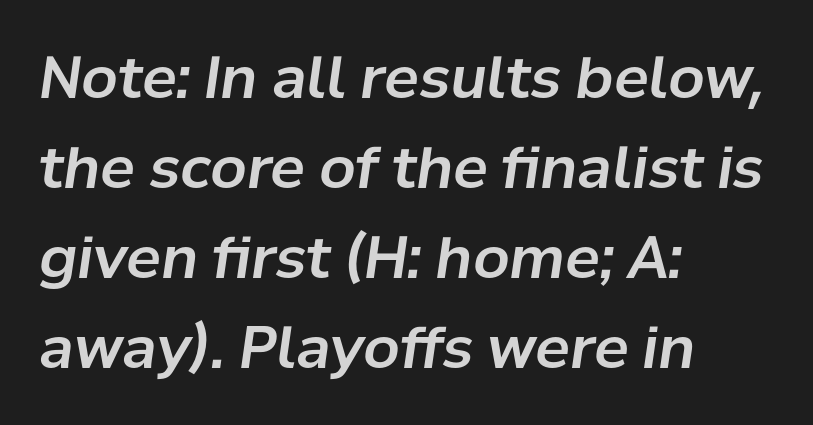
The image shows 58 px text type, italic (leaning right); set left-aligned, normal line spacing (1.55x), normal letter spacing, not underlined; low stroke contrast and a medium x-height.
